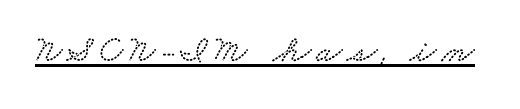
These lines are rendered in a variable-pitch font. Notice how a bar underscores the lettering throughout. The characters display serif detailing at their extremities.
